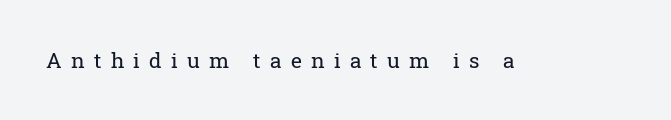
{"italic": "no", "bold": "no", "underline": "no", "letter_spacing": "wide", "letter_spacing_em": 0.44, "glyph_px": 21}
